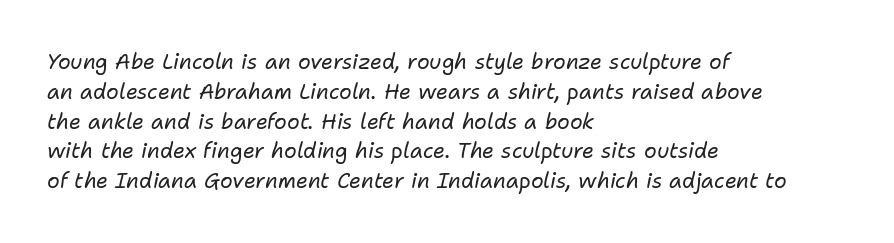
Q: Is the text bold? A: No.
Q: Is the text italic (slanted)? A: Yes, it leans right by about 11 degrees.
Q: Is the text underlined? A: No.
Q: How is the paragraph aligned? A: Left-aligned.
Q: Is the spacing between letters normal or unusually wide? A: Normal.
Q: Is the spacing between lines tight, normal or loose? A: Normal.
